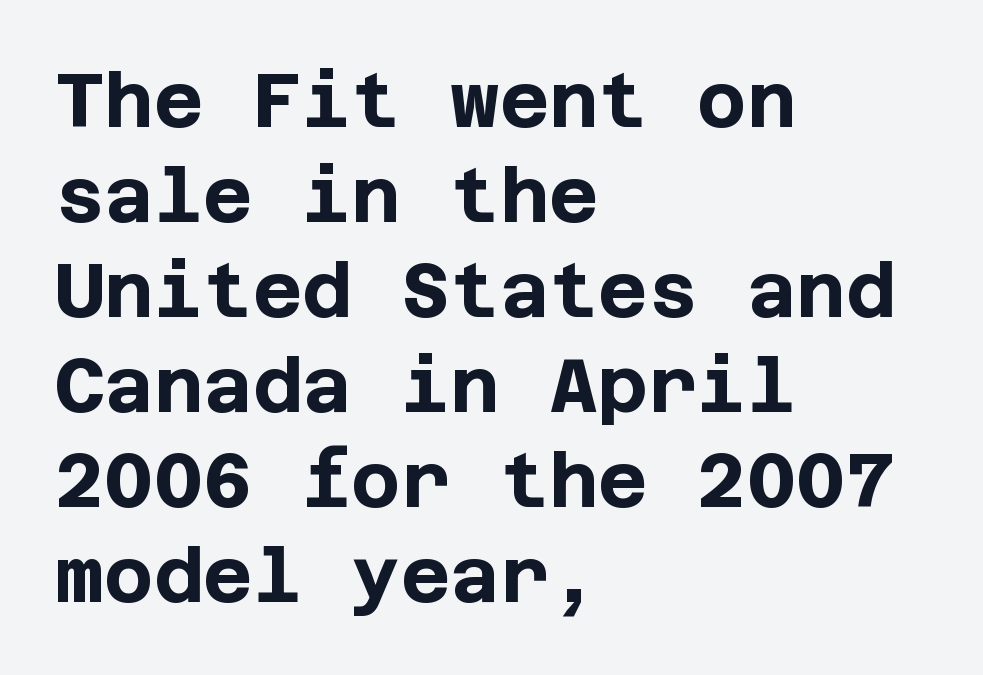
The lettering stays uniformly vertical, giving the passage a roman look. Only glyphs here, with clear space below each row. Each letter's strokes conclude bluntly, with no projecting serifs. Stroke thickness is high; the sample reads as a true bold. The passage shown stacks its lines at a standard gap.
